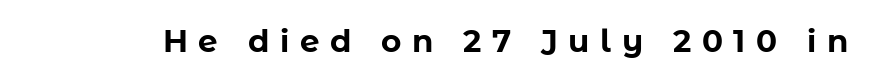
The typography opts for an upright posture over an oblique one. Underlining? Definitely not there. Are there feet on the stems? There aren't — it's a sans. Tracking value appears strongly positive — letters spread wide.
